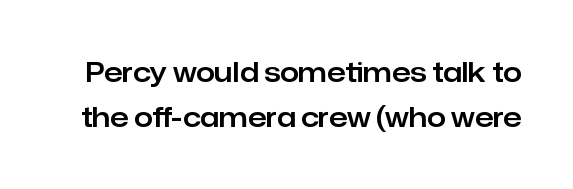
The image shows 27 px text type, upright; set normal line spacing (1.67x), normal letter spacing, not underlined.
